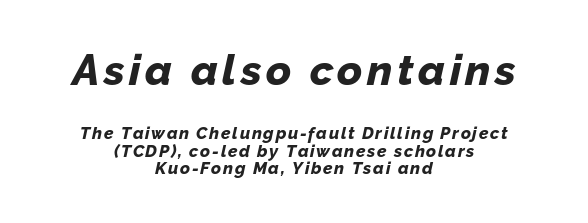
Q: Is the text bold? A: Yes.
Q: Is the text italic (slanted)? A: Yes, it leans right by about 12 degrees.
Q: Is the text underlined? A: No.
Q: How is the paragraph aligned? A: Centered.
Q: Is the spacing between lines tight, normal or loose? A: Tight.
Q: Which block of text is set in a larger size, the first (top) or the second (bottom)? A: The first (top) one.
Q: Width (condensed, normal, or wide)? A: Normal.
Q: Stroke contrast? A: Low.
Q: x-height? A: Medium.
Q: Monospaced? A: No.
